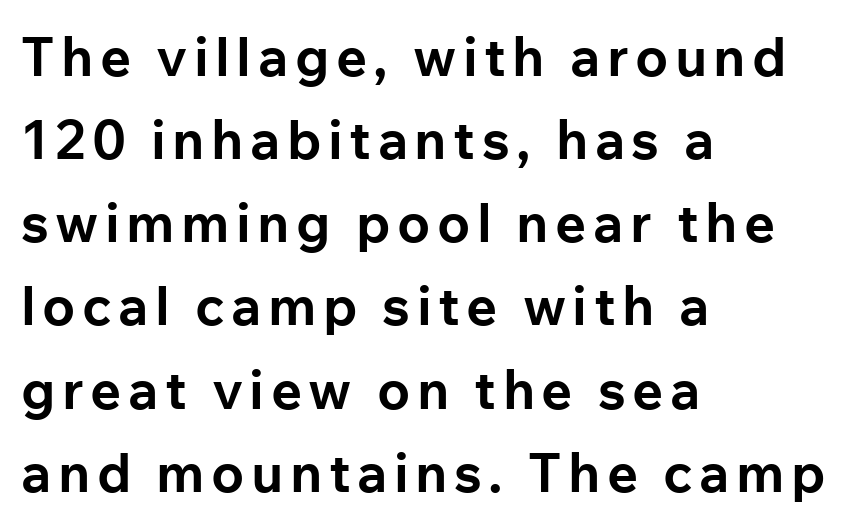
The image shows 54 px bold sans-serif type, upright; set left-aligned, normal line spacing (1.54x), not underlined; low stroke contrast and a medium x-height.
